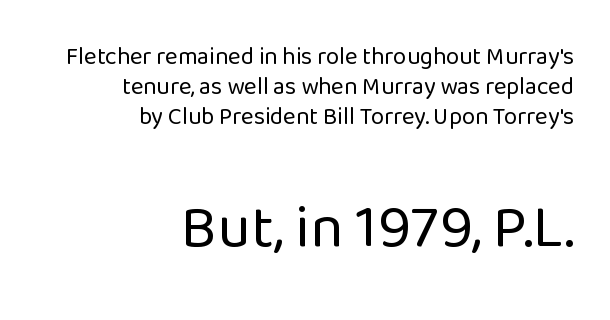
The image shows 61 px regular-weight sans-serif type, upright; set right-aligned, normal line spacing (1.25x), normal letter spacing, not underlined; the second (bottom) block is 2.54x larger; low stroke contrast and a medium x-height.
